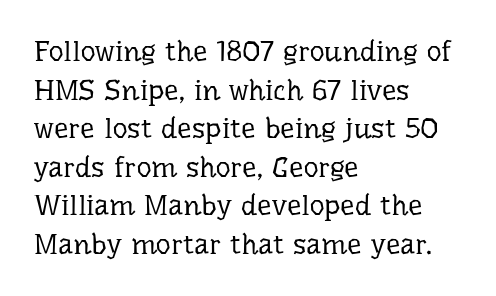
{"serif": "yes", "italic": "no", "bold": "no", "weight": "regular", "width": "normal", "stroke_contrast": "low", "x_height": "medium", "monospaced": "no", "underline": "no", "align": "left", "line_spacing": "normal", "line_spacing_ratio": 1.33, "letter_spacing": "normal", "letter_spacing_em": 0.0, "glyph_px": 29}
